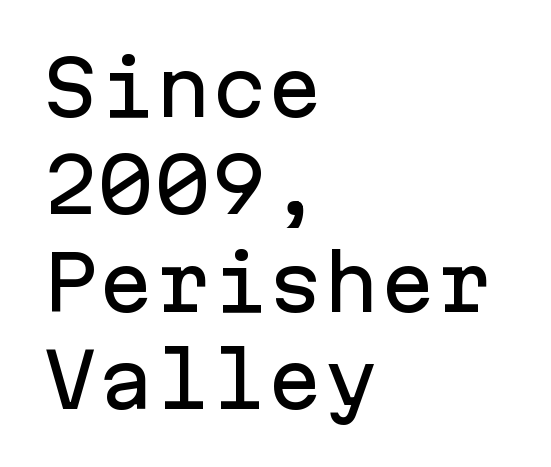
{"serif": "no", "italic": "no", "width": "normal", "stroke_contrast": "low", "x_height": "medium", "monospaced": "yes", "underline": "no", "align": "left", "line_spacing": "normal", "line_spacing_ratio": 1.3, "letter_spacing": "normal", "letter_spacing_em": 0.0, "glyph_px": 75}
